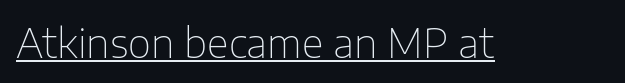
Q: Is the text bold? A: No.
Q: Is the text italic (slanted)? A: No, it is upright.
Q: Is the typeface a serif or a sans-serif typeface? A: Sans-serif.
Q: Is the text underlined? A: Yes.
Q: Is the spacing between letters normal or unusually wide? A: Normal.
Q: Width (condensed, normal, or wide)? A: Normal.
Q: Stroke contrast? A: Low.
Q: x-height? A: Medium.
Q: Monospaced? A: No.
